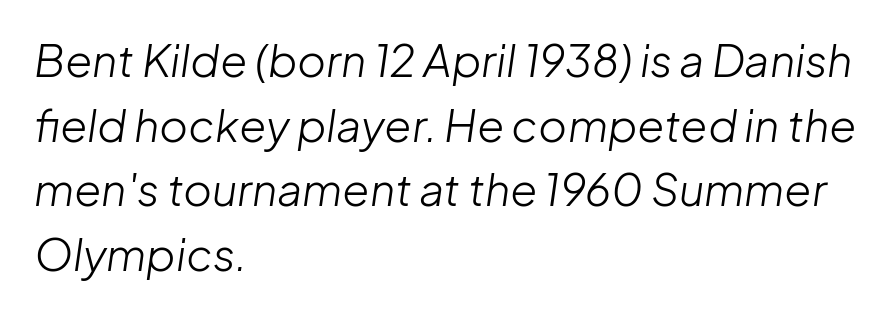
No heavy texture on the line: the type isn't bold. Does the lettering tilt? It does — this is italic. The baseline area is clear. Horizontal alignment here is leftward, the default for most running prose.
